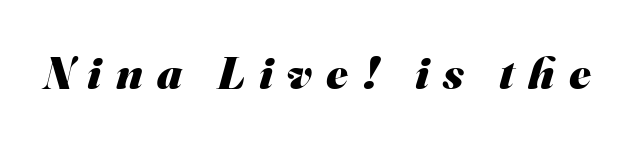
{"serif": "no", "bold": "yes", "weight": "heavy", "width": "normal", "stroke_contrast": "medium", "x_height": "small", "monospaced": "no", "underline": "no", "letter_spacing": "wide", "letter_spacing_em": 0.31, "glyph_px": 46}
